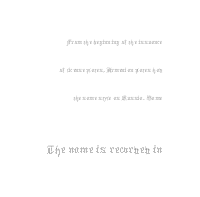
Q: Is the text bold? A: No.
Q: Is the text italic (slanted)? A: No, it is upright.
Q: Is the text underlined? A: No.
Q: How is the paragraph aligned? A: Right-aligned.
Q: Is the spacing between letters normal or unusually wide? A: Normal.
Q: Which block of text is set in a larger size, the first (top) or the second (bottom)? A: The second (bottom) one.
